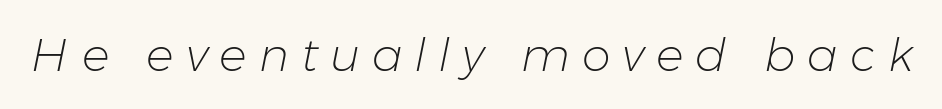
A typesetter would mark this as italic. Display-style spreading of the glyphs; the letterfit is very open. Think of a printed novel: that variable character pitch is what you see here. The area under the type is left untouched. The strokes are not fattened; the text isn't bold.
